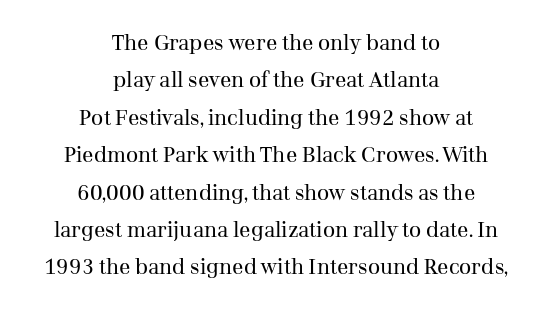
The image shows 21 px text type, upright; set centered, line spacing 1.78x, normal letter spacing, not underlined.
